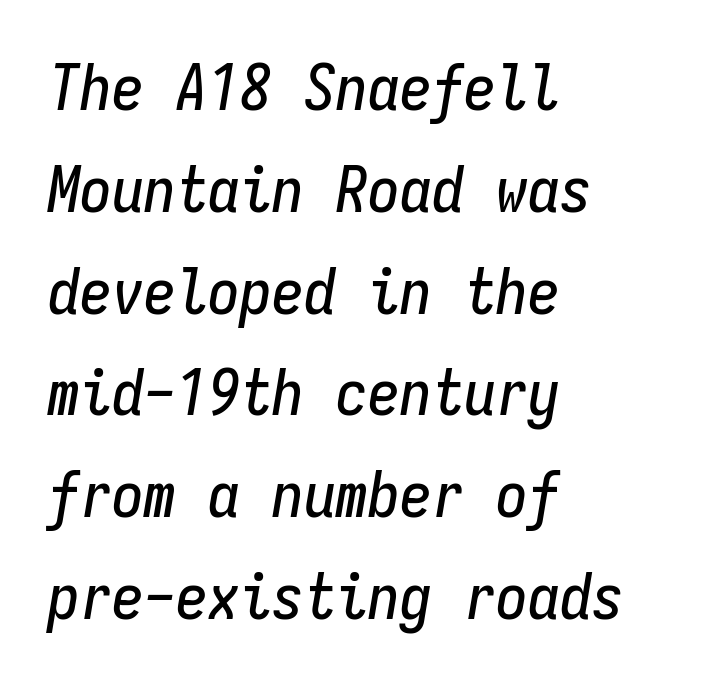
A bare baseline throughout the passage. The typesetter chose a ragged-right arrangement here. Regular leading. Between one letter and the next there's only the usual sliver of space. Note the uniform advance width — an 'i' takes as much space as an 'm'.
